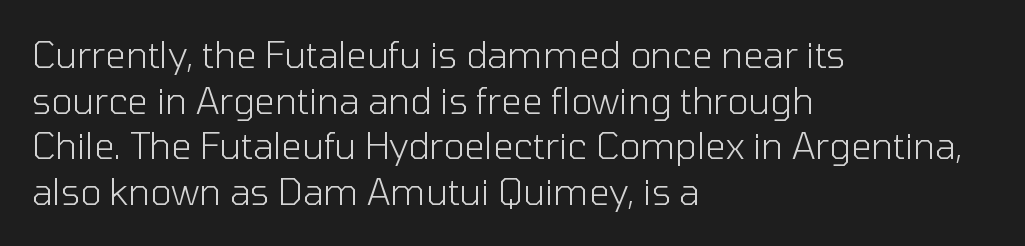
The image shows 36 px light sans-serif type, upright; set left-aligned, normal line spacing (1.27x), normal letter spacing, not underlined; low stroke contrast and a medium x-height.
